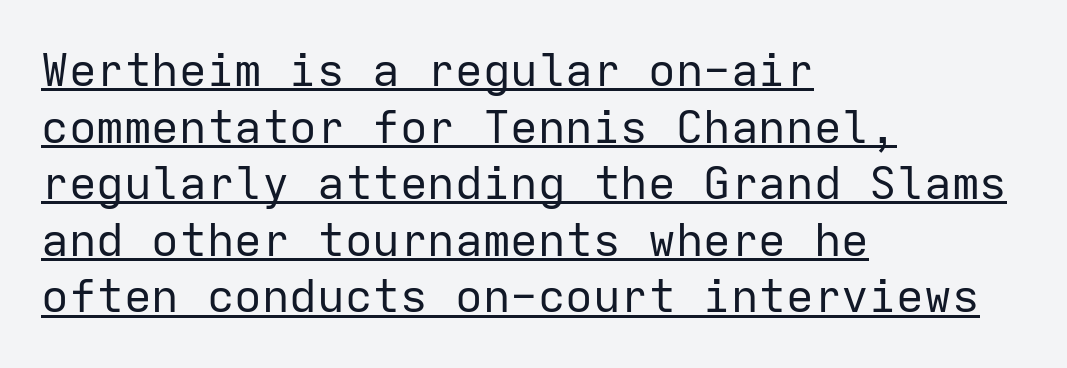
The image shows 46 px regular-weight sans-serif type, upright, monospaced; set left-aligned, line spacing 1.23x, normal letter spacing, underlined; low stroke contrast and a medium x-height.
